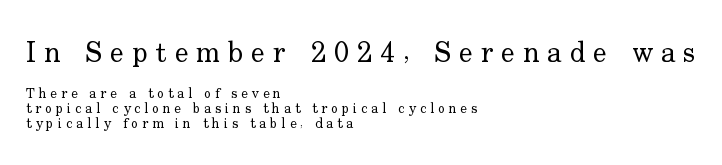
Q: Is the text bold? A: No.
Q: Is the text italic (slanted)? A: No, it is upright.
Q: Is the typeface a serif or a sans-serif typeface? A: Serif.
Q: Is the text underlined? A: No.
Q: How is the paragraph aligned? A: Left-aligned.
Q: Is the spacing between letters normal or unusually wide? A: Unusually wide.
Q: Is the spacing between lines tight, normal or loose? A: Tight.
Q: Which block of text is set in a larger size, the first (top) or the second (bottom)? A: The first (top) one.
Q: Width (condensed, normal, or wide)? A: Normal.
Q: Stroke contrast? A: Low.
Q: x-height? A: Small.
Q: Monospaced? A: No.
